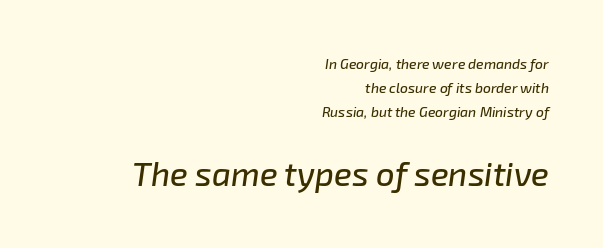
Q: Is the text italic (slanted)? A: Yes, it leans right by about 8 degrees.
Q: Is the text underlined? A: No.
Q: How is the paragraph aligned? A: Right-aligned.
Q: Is the spacing between letters normal or unusually wide? A: Normal.
Q: Which block of text is set in a larger size, the first (top) or the second (bottom)? A: The second (bottom) one.
Q: Width (condensed, normal, or wide)? A: Normal.
Q: Stroke contrast? A: Low.
Q: x-height? A: Medium.
Q: Monospaced? A: No.
